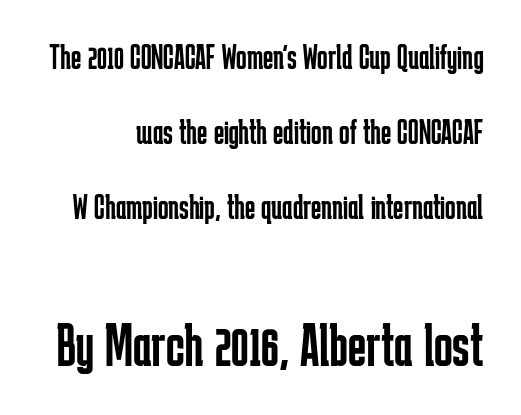
{"serif": "no", "italic": "no", "bold": "no", "weight": "regular", "width": "condensed", "stroke_contrast": "low", "x_height": "medium", "monospaced": "no", "underline": "no", "line_spacing": "loose", "line_spacing_ratio": 2.14, "letter_spacing": "normal", "letter_spacing_em": 0.0, "larger_block": "second", "size_ratio": 1.77, "glyph_px": 62}
